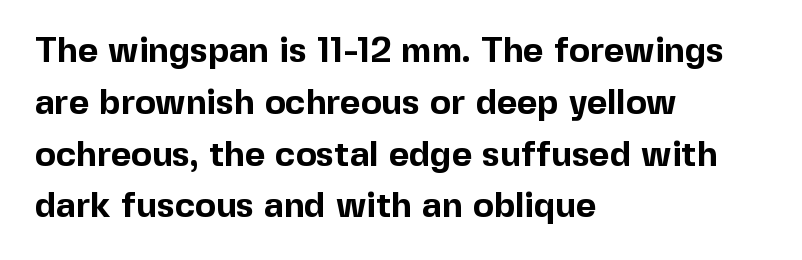
The image shows 35 px bold sans-serif type, upright; set left-aligned, normal line spacing (1.48x), normal letter spacing, not underlined; a medium x-height.
